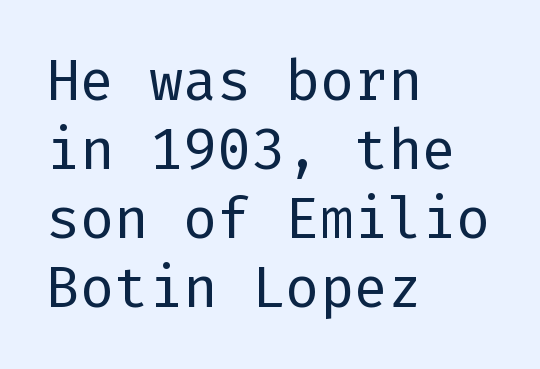
The image shows 57 px regular-weight sans-serif type, upright; set left-aligned, line spacing 1.21x, normal letter spacing, not underlined; low stroke contrast and a medium x-height.
